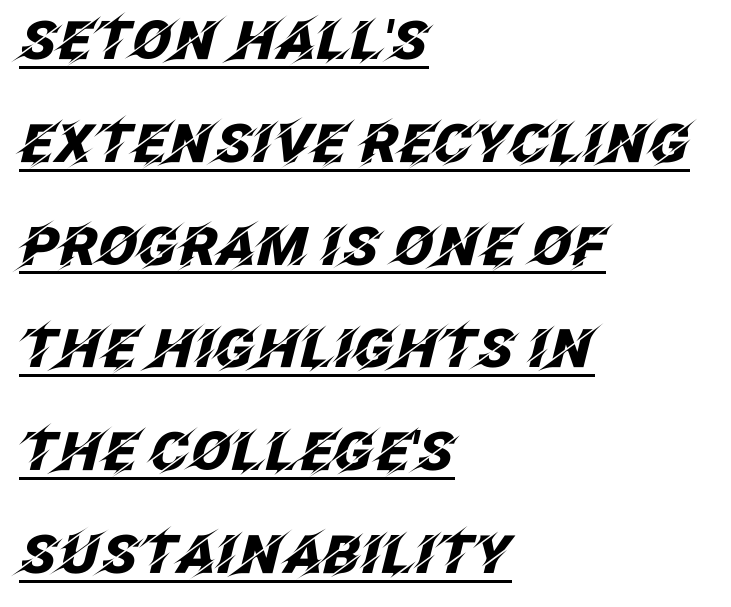
{"italic": "yes", "lean": "right", "slant_degrees": 12, "bold": "yes", "weight": "heavy", "width": "normal", "stroke_contrast": "low", "x_height": "large", "monospaced": "no", "underline": "yes", "align": "left", "line_spacing": "loose", "line_spacing_ratio": 1.94, "letter_spacing": "normal", "letter_spacing_em": 0.0, "glyph_px": 53}
